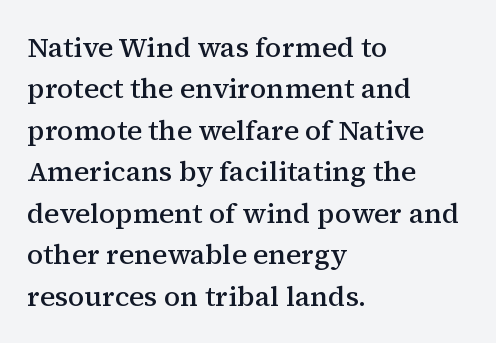
{"serif": "yes", "italic": "no", "bold": "semi", "weight": "semibold", "width": "normal", "stroke_contrast": "medium", "x_height": "medium", "monospaced": "no", "underline": "no", "align": "left", "line_spacing": "normal", "line_spacing_ratio": 1.48, "letter_spacing": "normal", "letter_spacing_em": 0.0, "glyph_px": 28}
